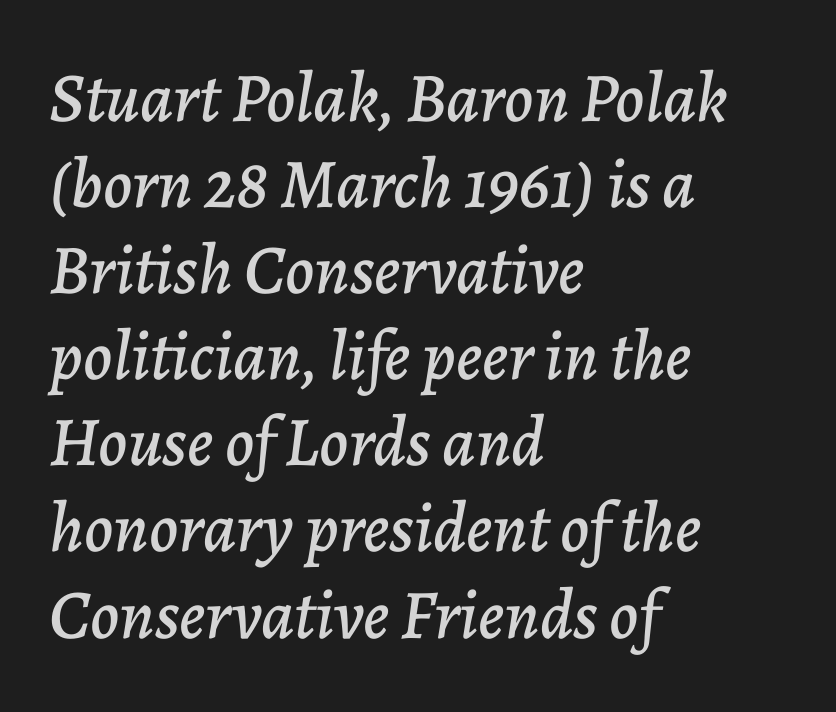
Notice how the stems are inclined rather than vertical — that's the hallmark of italics. The gaps between neighbouring characters are ordinary and unremarkable. Character widths vary here, with narrow letters taking less room than wide ones. If you drew a ruler down the left edge, every line would touch it. The space beneath each line is pristine and unruled.
